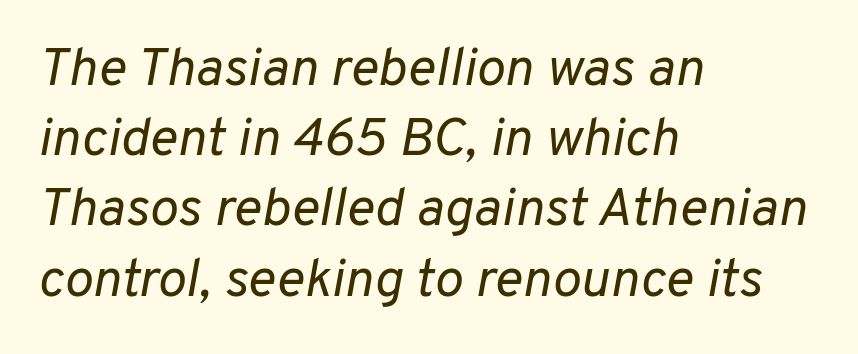
{"italic": "yes", "lean": "right", "slant_degrees": 10, "bold": "no", "weight": "regular", "width": "normal", "stroke_contrast": "low", "x_height": "medium", "monospaced": "no", "underline": "no", "align": "left", "line_spacing": "normal", "line_spacing_ratio": 1.3, "letter_spacing": "normal", "letter_spacing_em": 0.0, "glyph_px": 54}
